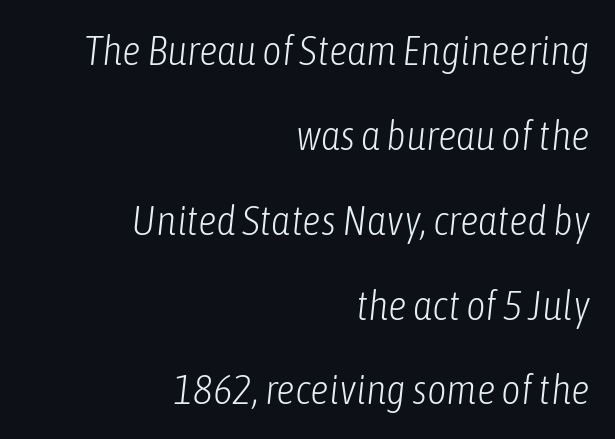
Q: Is the text bold? A: No.
Q: Is the text italic (slanted)? A: Yes, it leans right by about 6 degrees.
Q: Is the text underlined? A: No.
Q: How is the paragraph aligned? A: Right-aligned.
Q: Is the spacing between letters normal or unusually wide? A: Normal.
Q: Is the spacing between lines tight, normal or loose? A: Loose.
Q: Width (condensed, normal, or wide)? A: Condensed.
Q: Stroke contrast? A: Low.
Q: x-height? A: Medium.
Q: Monospaced? A: No.
